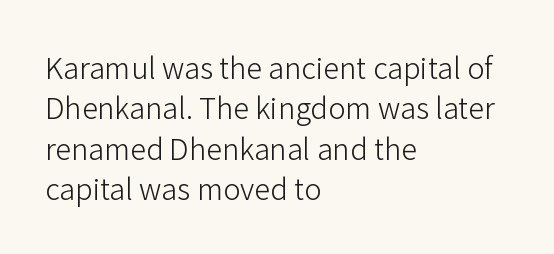
{"serif": "no", "italic": "no", "bold": "no", "weight": "light", "width": "normal", "stroke_contrast": "low", "x_height": "medium", "monospaced": "no", "underline": "no", "align": "left", "line_spacing": "normal", "line_spacing_ratio": 1.39, "letter_spacing": "normal", "letter_spacing_em": 0.0, "glyph_px": 29}
